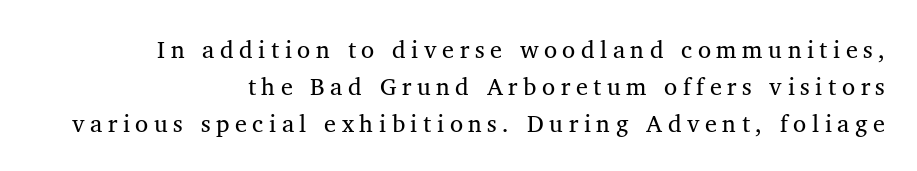
The line-height multiplier appears to be the usual default. Descenders hang freely into open space. Stems here are at most as thick as an everyday book face. Spacing between characters has been opened up far beyond the box default.
